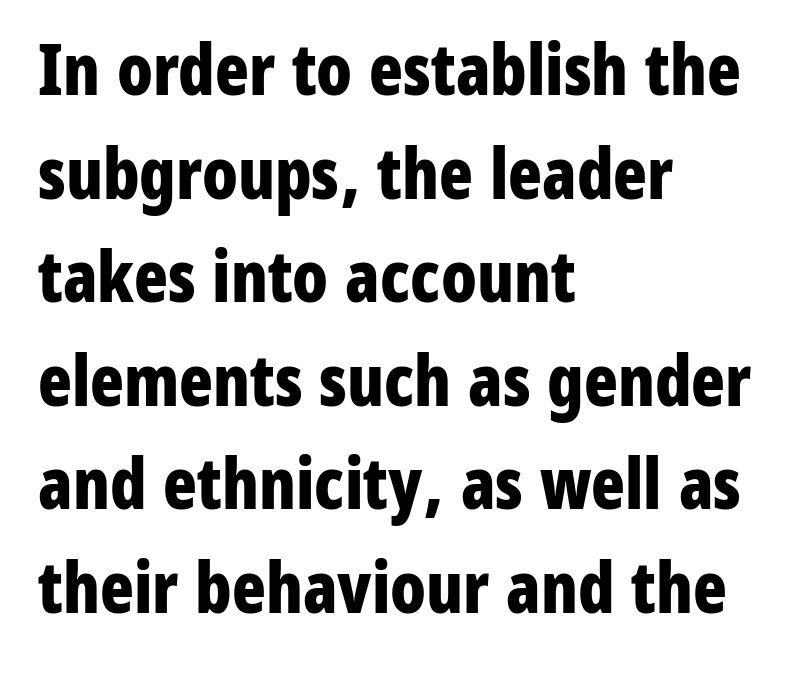
This is sans-serif lettering, the kind often seen on screens and signage. Compared with typical paragraphs, the rows here are spaced about the same. The lettering holds an erect, upright posture throughout. The paragraph shown leans on its left margin. Plain, unruled lines of type. The letters advance in unequal steps, a hallmark of proportional type.
